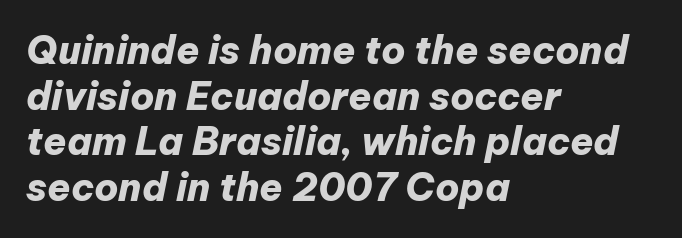
{"italic": "yes", "lean": "right", "slant_degrees": 12, "bold": "yes", "weight": "heavy", "width": "normal", "stroke_contrast": "low", "x_height": "medium", "monospaced": "no", "underline": "no", "align": "left", "line_spacing_ratio": 1.2, "letter_spacing": "normal", "letter_spacing_em": 0.0, "glyph_px": 38}
